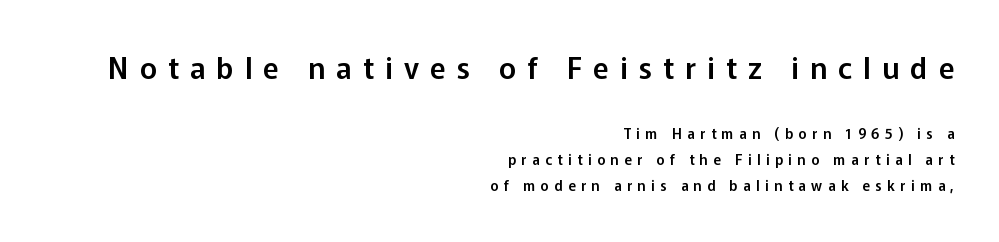
The image shows 29 px sans-serif type, upright; set right-aligned, line spacing 1.86x, unusually wide letter spacing (+0.39 em), not underlined; the first (top) block is 2.07x larger; low stroke contrast and a medium x-height.
